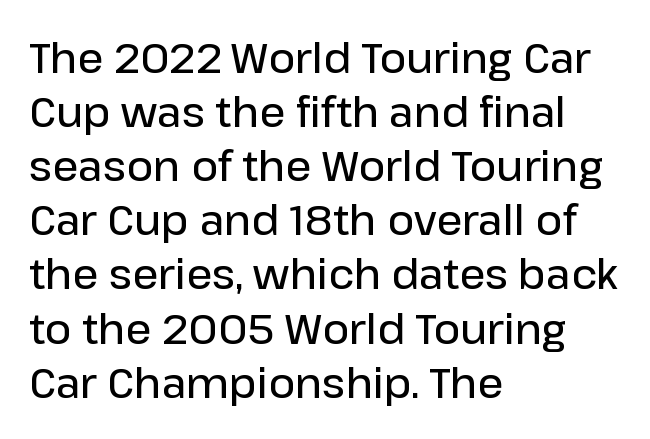
Q: Is the text bold? A: Semi-bold.
Q: Is the text italic (slanted)? A: No, it is upright.
Q: Is the typeface a serif or a sans-serif typeface? A: Sans-serif.
Q: Is the text underlined? A: No.
Q: How is the paragraph aligned? A: Left-aligned.
Q: Is the spacing between letters normal or unusually wide? A: Normal.
Q: Is the spacing between lines tight, normal or loose? A: Normal.
Q: Width (condensed, normal, or wide)? A: Normal.
Q: Stroke contrast? A: Low.
Q: x-height? A: Medium.
Q: Monospaced? A: No.
